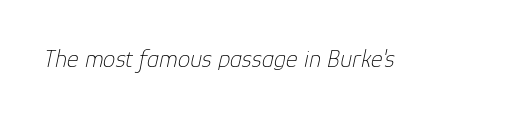
The image shows 25 px text type, italic (leaning right); set normal letter spacing, not underlined.
